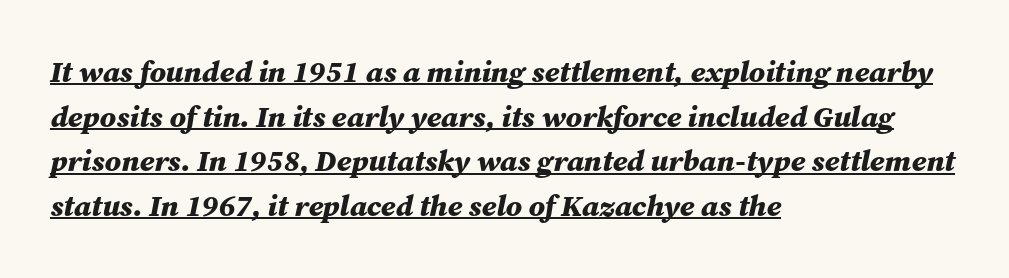
{"italic": "yes", "lean": "right", "slant_degrees": 12, "bold": "yes", "weight": "bold", "width": "normal", "stroke_contrast": "medium", "x_height": "medium", "monospaced": "no", "underline": "yes", "align": "left", "line_spacing": "normal", "line_spacing_ratio": 1.49, "letter_spacing": "normal", "letter_spacing_em": 0.0, "glyph_px": 30}
